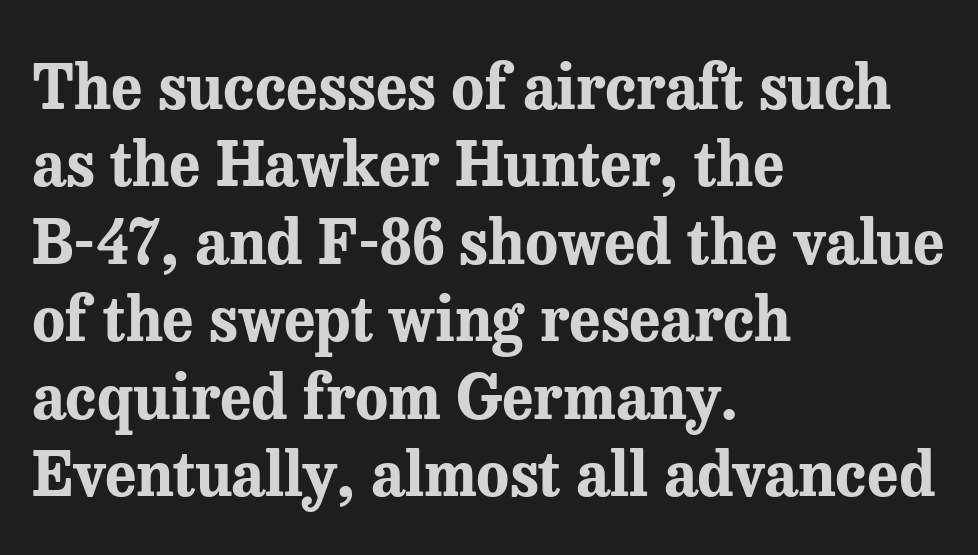
The image shows 61 px bold serif type, upright; set left-aligned, normal line spacing (1.27x), normal letter spacing, not underlined; medium stroke contrast and a medium x-height.
